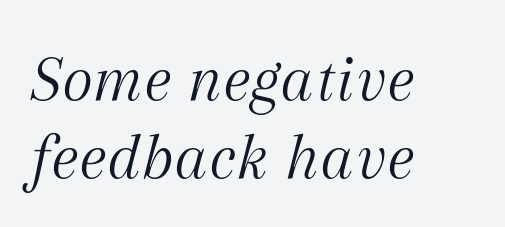
Honestly, there is no underline to notice here at all. Tracking here is standard; glyphs follow each other at the usual distance. The passage shown leans; its letterforms are oblique. Is the stroke heavy? The answer is a plain regular-or-lighter. The rendering uses natural spacing where letterforms have individual widths.
